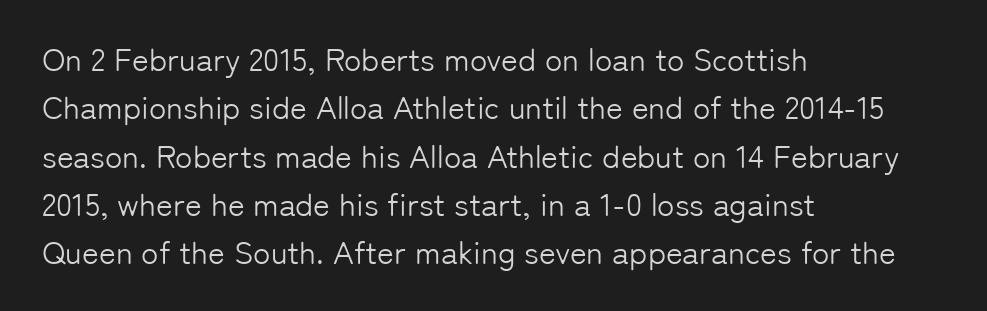
Caption: standard tracking, unaltered. When letters stand straight like this, we call the style roman or upright. The lines sit at an ordinary, default distance from one another. The glyphs in this specimen are sans serif. Check the space under the baseline: it is left empty.
